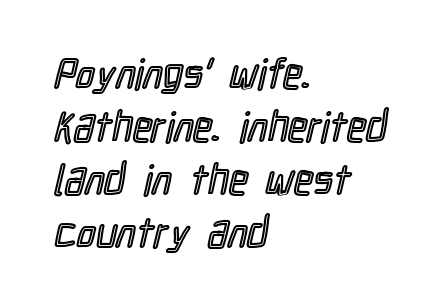
Casual observation: everything's shoved over to the left. Students, note that the glyphs here touch the page at normal intervals. You could not count columns in this text — the font is proportionally spaced. The area under the type is left untouched.
